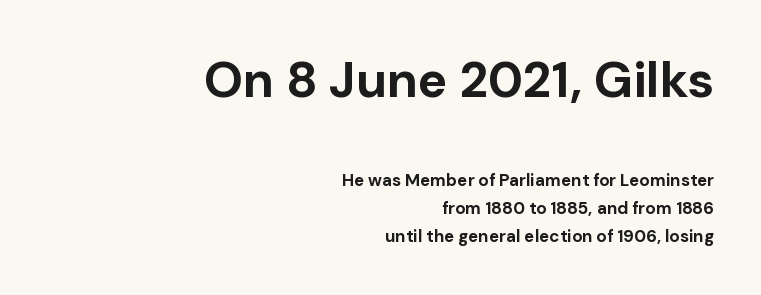
{"serif": "no", "italic": "no", "bold": "yes", "weight": "bold", "width": "normal", "stroke_contrast": "low", "x_height": "medium", "monospaced": "no", "underline": "no", "align": "right", "line_spacing": "normal", "line_spacing_ratio": 1.64, "letter_spacing": "normal", "letter_spacing_em": 0.0, "larger_block": "first", "size_ratio": 2.94, "glyph_px": 50}
